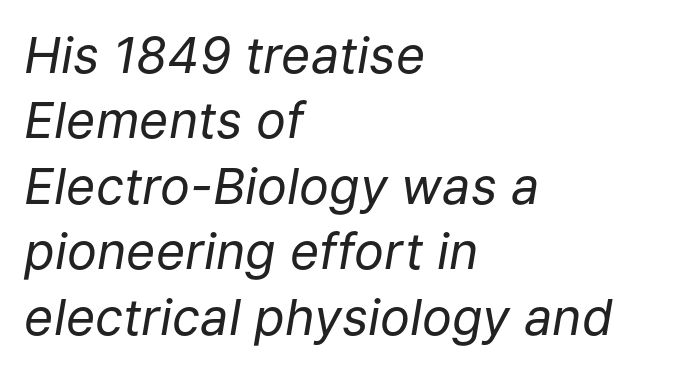
The image shows 50 px regular-weight type, italic (leaning right); set left-aligned, normal line spacing (1.31x), normal letter spacing, not underlined; low stroke contrast and a medium x-height.
